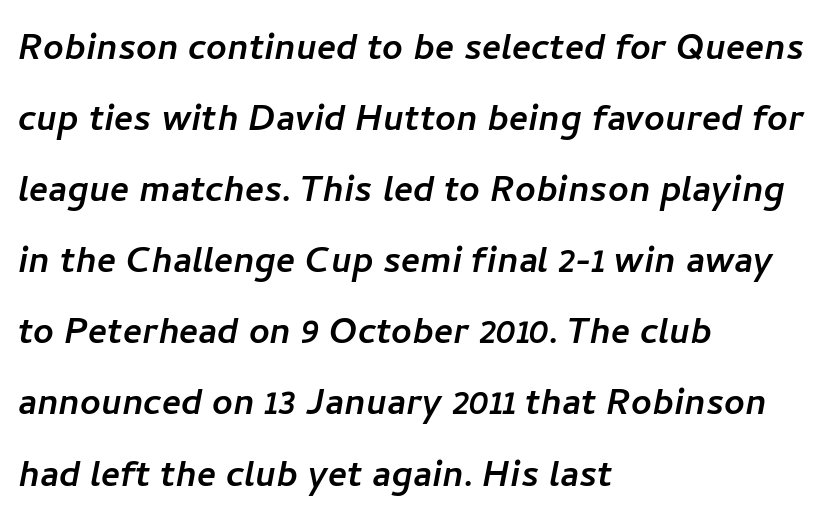
{"serif": "no", "width": "normal", "stroke_contrast": "low", "x_height": "medium", "monospaced": "no", "underline": "no", "align": "left", "line_spacing": "normal", "line_spacing_ratio": 1.58, "letter_spacing": "normal", "letter_spacing_em": 0.0, "glyph_px": 45}
